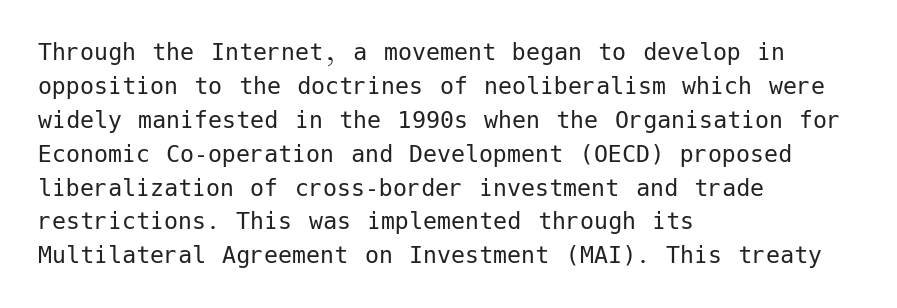
The image shows 28 px regular-weight sans-serif type, upright; set left-aligned, line spacing 1.21x, normal letter spacing, not underlined; low stroke contrast and a medium x-height.
